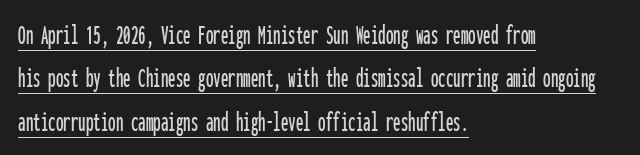
The image shows 30 px condensed sans-serif type, upright, monospaced; set left-aligned, normal line spacing (1.45x), normal letter spacing, underlined; low stroke contrast and a medium x-height.
